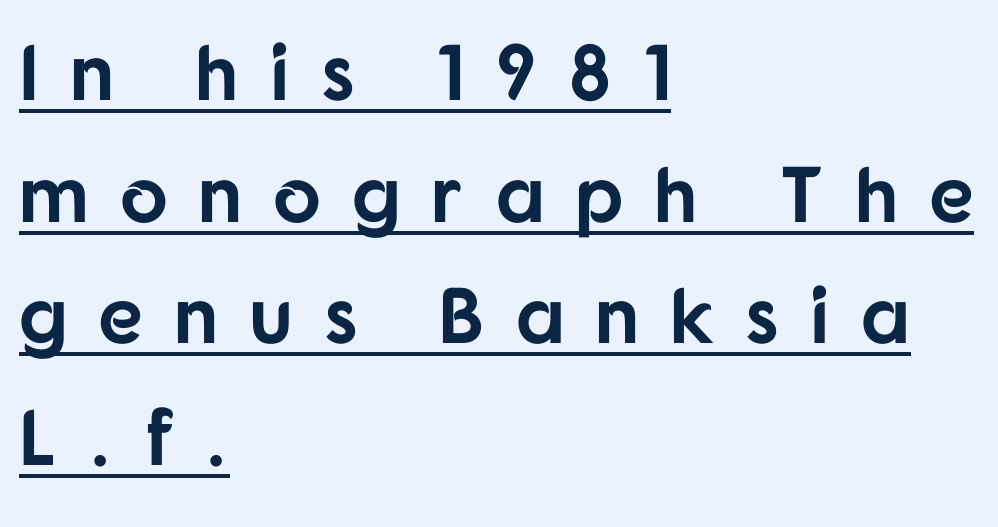
{"serif": "no", "italic": "no", "bold": "yes", "weight": "bold", "width": "normal", "stroke_contrast": "low", "x_height": "medium", "monospaced": "no", "underline": "yes", "align": "left", "line_spacing": "normal", "line_spacing_ratio": 1.54, "letter_spacing": "wide", "letter_spacing_em": 0.39, "glyph_px": 79}
